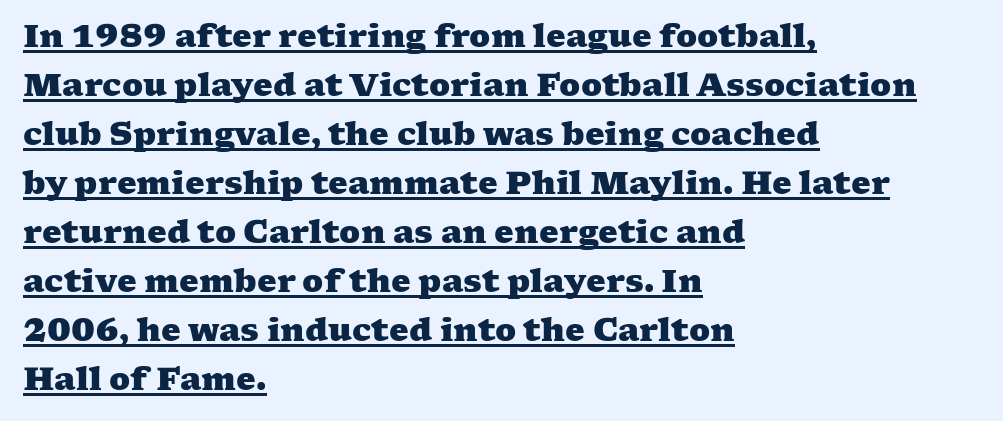
Q: Is the text bold? A: Yes.
Q: Is the typeface a serif or a sans-serif typeface? A: Serif.
Q: Is the text underlined? A: Yes.
Q: How is the paragraph aligned? A: Left-aligned.
Q: Is the spacing between letters normal or unusually wide? A: Normal.
Q: Is the spacing between lines tight, normal or loose? A: Normal.
Q: Width (condensed, normal, or wide)? A: Wide.
Q: Stroke contrast? A: Medium.
Q: x-height? A: Medium.
Q: Monospaced? A: No.
